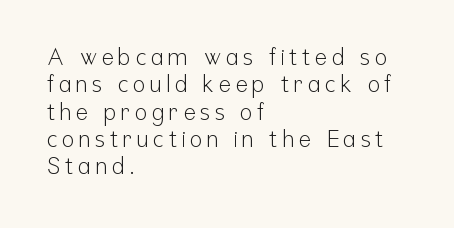
Every stem runs plumb, perpendicular to the baseline. Is the letter spacing exaggerated? Yes — the characters are pushed far apart. Leftover space on each line is placed entirely after the last word. Unbolded letterforms with no extra heft. Descenders hang freely into open space.
